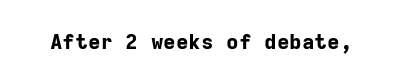
The image shows 21 px bold type, upright; set normal letter spacing, not underlined.
